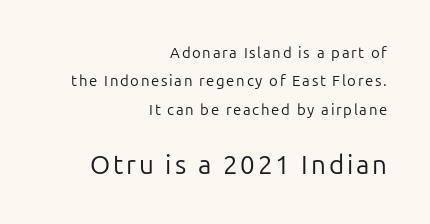
Q: Is the text bold? A: No.
Q: Is the text italic (slanted)? A: No, it is upright.
Q: Is the text underlined? A: No.
Q: How is the paragraph aligned? A: Right-aligned.
Q: Which block of text is set in a larger size, the first (top) or the second (bottom)? A: The second (bottom) one.
